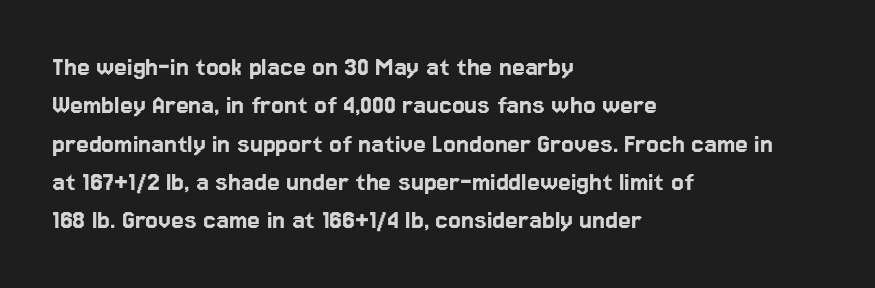
The image shows 29 px sans-serif type, upright; set left-aligned, normal line spacing (1.32x), normal letter spacing, not underlined; low stroke contrast and a medium x-height.
